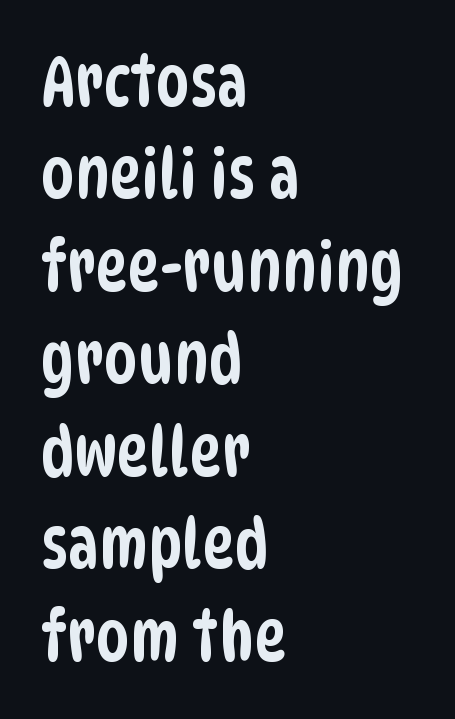
The image shows 68 px condensed sans-serif type; set left-aligned, normal line spacing (1.36x), normal letter spacing, not underlined; low stroke contrast and a large x-height.
